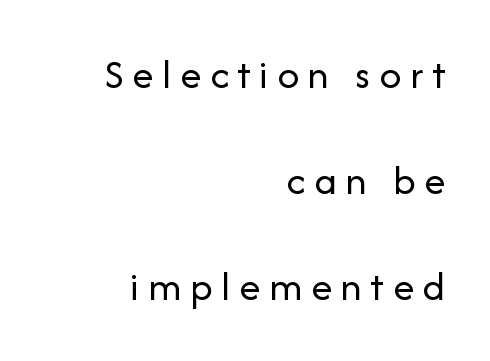
The font family rendered here belongs to the sans-serif group. Compared with typical paragraphs, the rows here are farther apart. Character widths vary here, with narrow letters taking less room than wide ones. The typography opts for an upright posture over an oblique one. Nothing heavy about these letters — not bold at all. Nobody drew a line under any word here.
